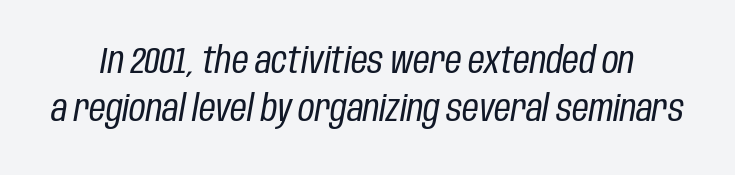
{"italic": "yes", "lean": "right", "slant_degrees": 10, "bold": "no", "weight": "regular", "width": "condensed", "stroke_contrast": "low", "x_height": "large", "monospaced": "no", "underline": "no", "line_spacing": "normal", "line_spacing_ratio": 1.34, "letter_spacing": "normal", "letter_spacing_em": 0.0, "glyph_px": 36}
